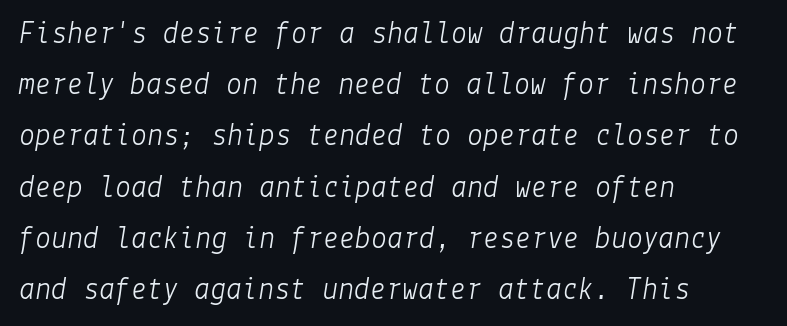
The image shows 32 px light type, italic (leaning right); set left-aligned, normal line spacing (1.6x), normal letter spacing, not underlined; low stroke contrast and a medium x-height.
